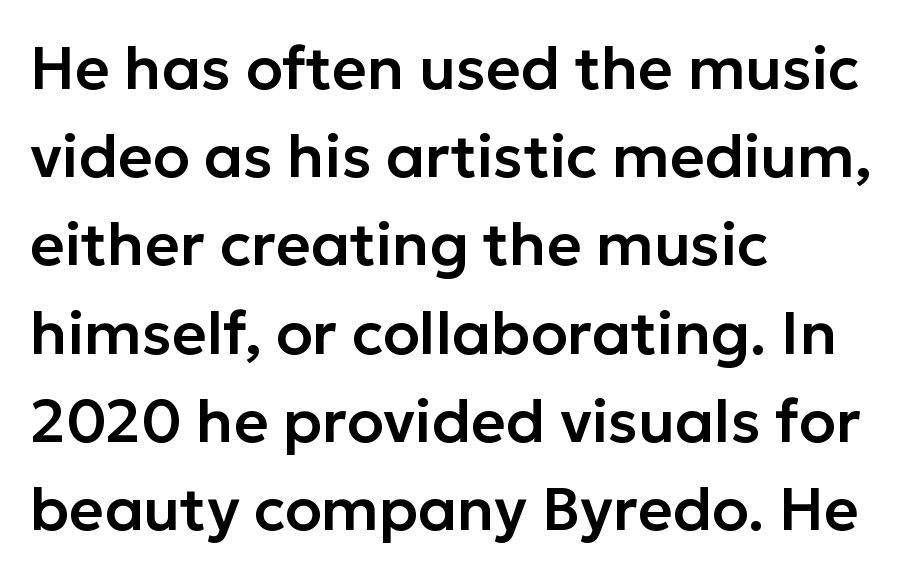
Do the characters align in a grid? No, the font is proportional. The ragged edge is on the right, which tells us the setting is flush left. The typeface chosen for these lines omits serifs. You can tell it's not italic because the verticals are truly vertical.
